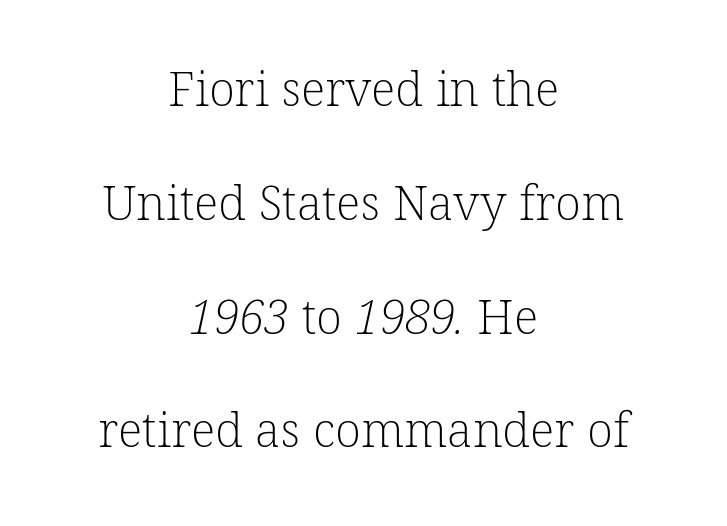
The image shows 48 px light serif type; set centered, loose line spacing (2.37x), normal letter spacing, not underlined; low stroke contrast and a medium x-height.
